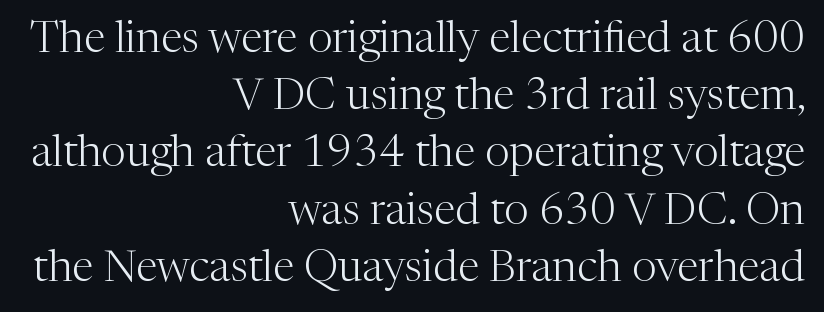
Do the letters lean? They stand straight. Clear beneath every line of the passage. The face used here is seriffed, in the tradition of book romans. Is this a fixed-width face? No — the glyphs have proportional, varying widths. Successive baselines arrive at the customary interval. If you drew a ruler down the right edge, every line would touch it.
